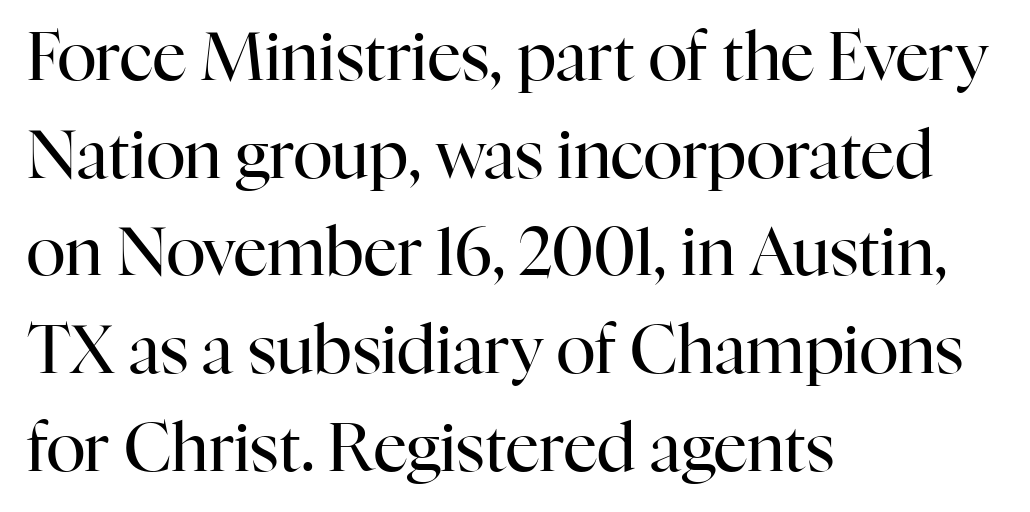
Q: Is the text bold? A: No.
Q: Is the text italic (slanted)? A: No, it is upright.
Q: Is the typeface a serif or a sans-serif typeface? A: Serif.
Q: Is the text underlined? A: No.
Q: How is the paragraph aligned? A: Left-aligned.
Q: Is the spacing between letters normal or unusually wide? A: Normal.
Q: Is the spacing between lines tight, normal or loose? A: Normal.
Q: Width (condensed, normal, or wide)? A: Normal.
Q: Stroke contrast? A: High.
Q: x-height? A: Medium.
Q: Monospaced? A: No.
